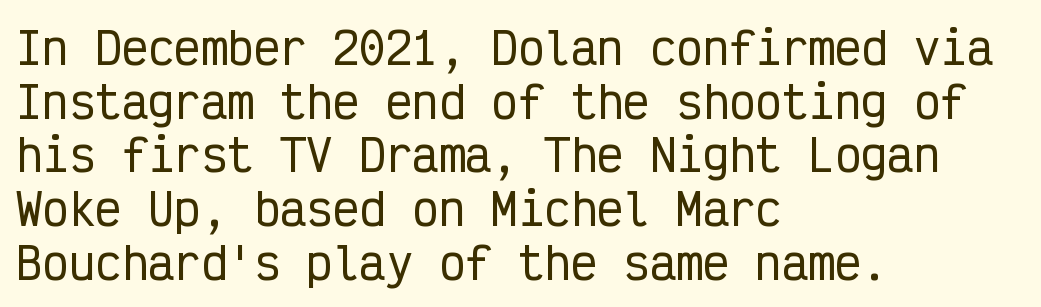
{"serif": "no", "italic": "no", "width": "condensed", "stroke_contrast": "low", "x_height": "medium", "monospaced": "yes", "underline": "no", "align": "left", "line_spacing_ratio": 1.22, "letter_spacing": "normal", "letter_spacing_em": 0.0, "glyph_px": 44}
